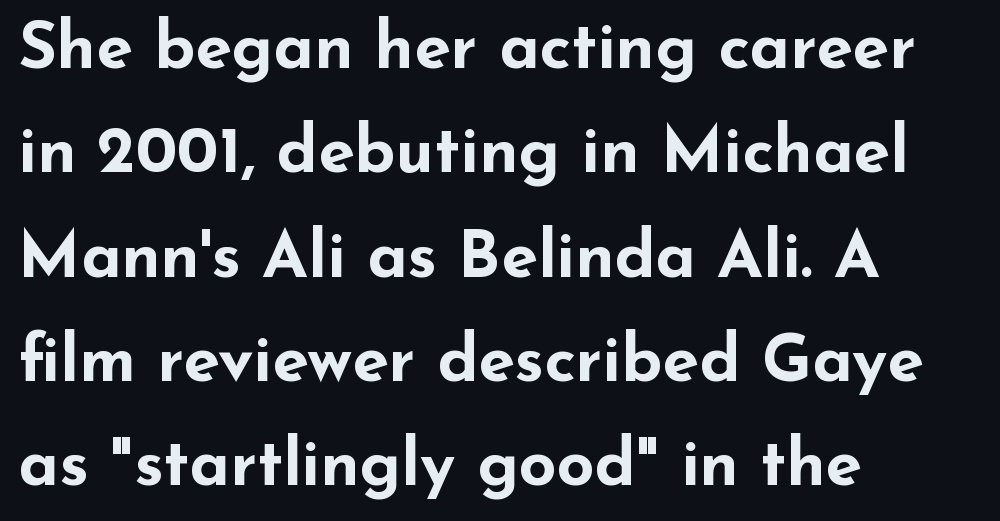
{"serif": "no", "italic": "no", "bold": "yes", "weight": "bold", "width": "wide", "stroke_contrast": "low", "x_height": "small", "monospaced": "no", "underline": "no", "align": "left", "line_spacing": "normal", "line_spacing_ratio": 1.58, "letter_spacing": "normal", "letter_spacing_em": 0.0, "glyph_px": 66}
